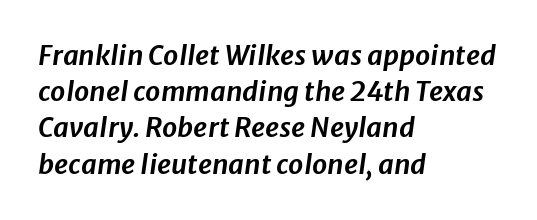
Q: Is the text italic (slanted)? A: Yes, it leans right by about 8 degrees.
Q: Is the text underlined? A: No.
Q: How is the paragraph aligned? A: Left-aligned.
Q: Is the spacing between letters normal or unusually wide? A: Normal.
Q: Is the spacing between lines tight, normal or loose? A: Normal.
